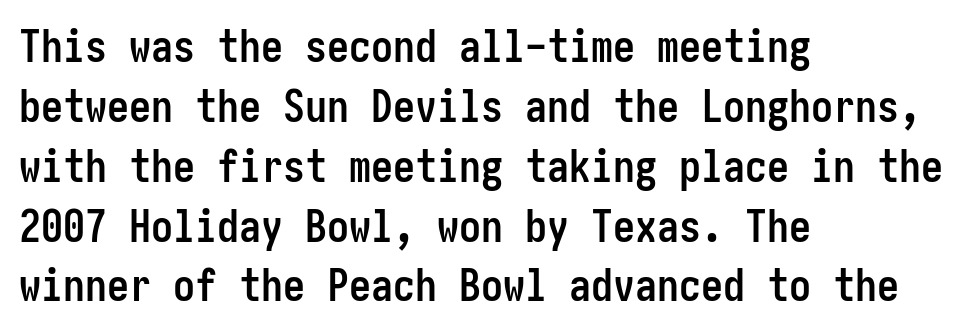
The image shows 44 px semibold, condensed sans-serif type, upright; set left-aligned, normal line spacing (1.36x), normal letter spacing, not underlined; low stroke contrast and a medium x-height.
